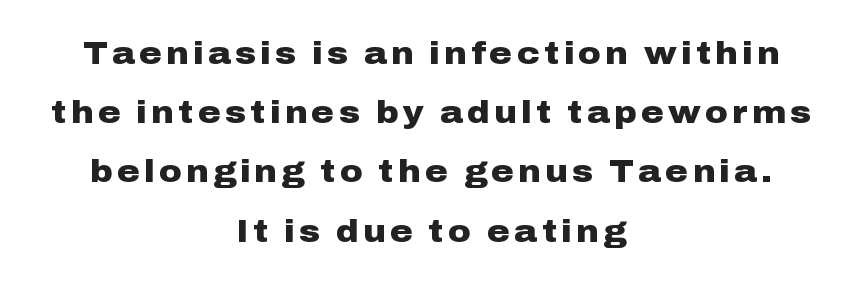
Descender tails drop into unmarked territory. You could not count columns in this text — the font is proportionally spaced. Neither beginnings nor endings align; midpoints do. The characters look thick and weighty, a clear bold.
